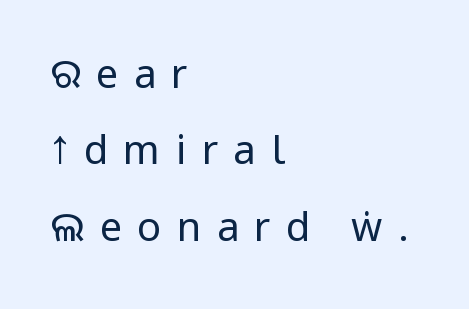
Vertical stems look standard width or narrower in stroke. Nobody drew a line under any word here. The rendering uses a large line-height, opening up the rows. In terms of letterspacing, this is a distinctly airy, spread setting. Notice how the stems are strictly vertical — no italics here.
